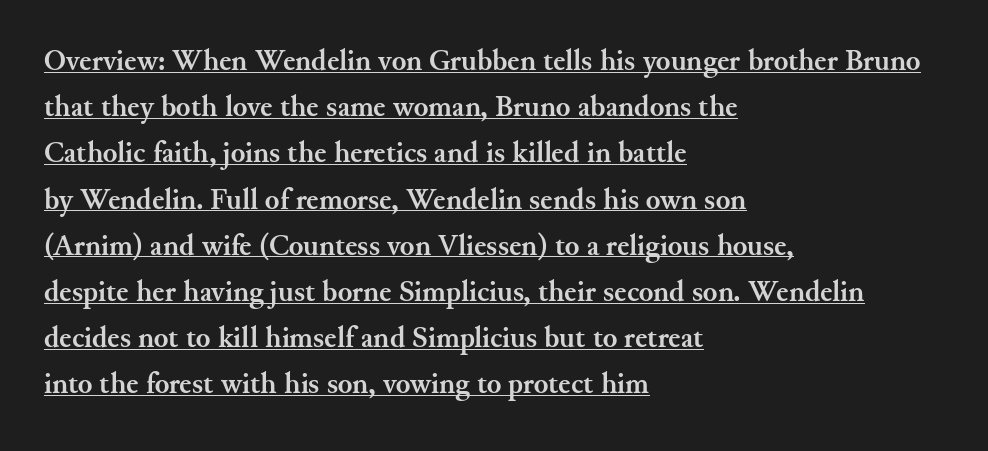
Q: Is the text bold? A: Yes.
Q: Is the text italic (slanted)? A: No, it is upright.
Q: Is the typeface a serif or a sans-serif typeface? A: Serif.
Q: Is the text underlined? A: Yes.
Q: How is the paragraph aligned? A: Left-aligned.
Q: Is the spacing between letters normal or unusually wide? A: Normal.
Q: Is the spacing between lines tight, normal or loose? A: Normal.
Q: Width (condensed, normal, or wide)? A: Normal.
Q: Stroke contrast? A: Medium.
Q: x-height? A: Small.
Q: Monospaced? A: No.
